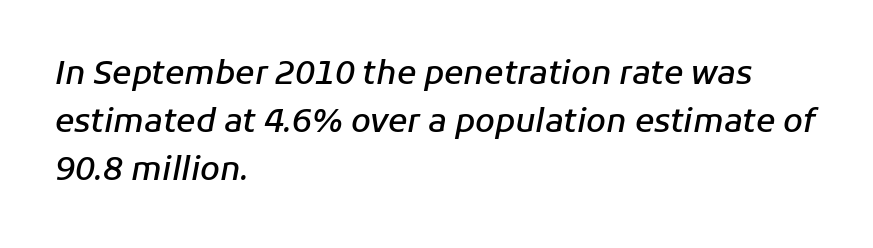
Q: Is the text bold? A: Semi-bold.
Q: Is the text italic (slanted)? A: Yes, it leans right by about 11 degrees.
Q: Is the text underlined? A: No.
Q: How is the paragraph aligned? A: Left-aligned.
Q: Is the spacing between letters normal or unusually wide? A: Normal.
Q: Is the spacing between lines tight, normal or loose? A: Normal.
Q: Width (condensed, normal, or wide)? A: Normal.
Q: Stroke contrast? A: Low.
Q: x-height? A: Medium.
Q: Monospaced? A: No.
